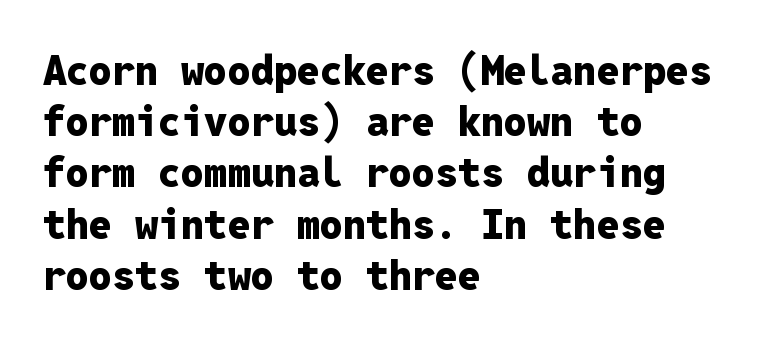
{"serif": "no", "italic": "no", "bold": "yes", "weight": "heavy", "width": "normal", "stroke_contrast": "low", "x_height": "medium", "monospaced": "yes", "underline": "no", "align": "left", "line_spacing": "normal", "line_spacing_ratio": 1.25, "letter_spacing": "normal", "letter_spacing_em": 0.0, "glyph_px": 41}
